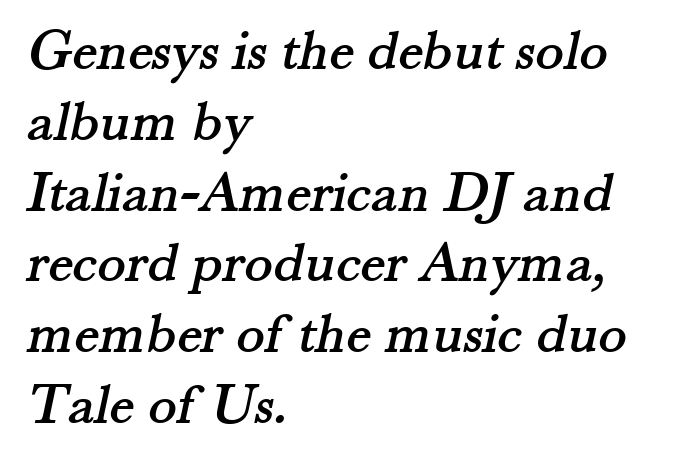
Serifs: yes, visible at the terminals of the letterforms. How are the letters spaced? Ordinarily, with no added tracking. Left-aligned paragraph, ragged on the right. You could not count columns in this text — the font is proportionally spaced. Decoration check: the copy has no underline.
